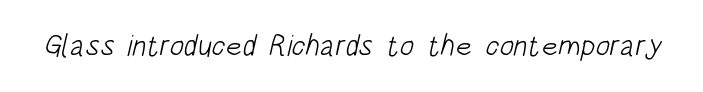
The image shows 30 px light, condensed sans-serif type; set normal letter spacing, not underlined; low stroke contrast and a large x-height.
